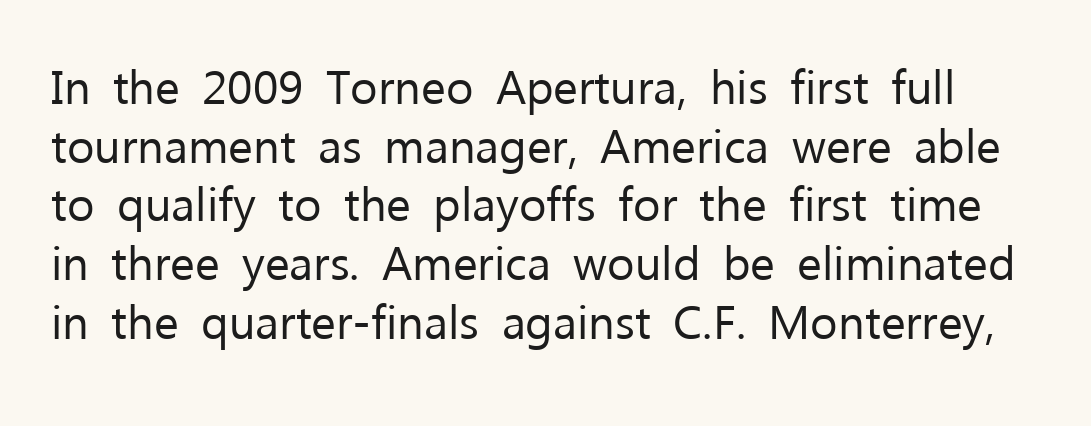
{"serif": "no", "italic": "no", "bold": "no", "weight": "regular", "width": "normal", "stroke_contrast": "low", "x_height": "medium", "monospaced": "no", "underline": "no", "line_spacing": "normal", "line_spacing_ratio": 1.25, "letter_spacing": "normal", "letter_spacing_em": 0.0, "glyph_px": 47}
